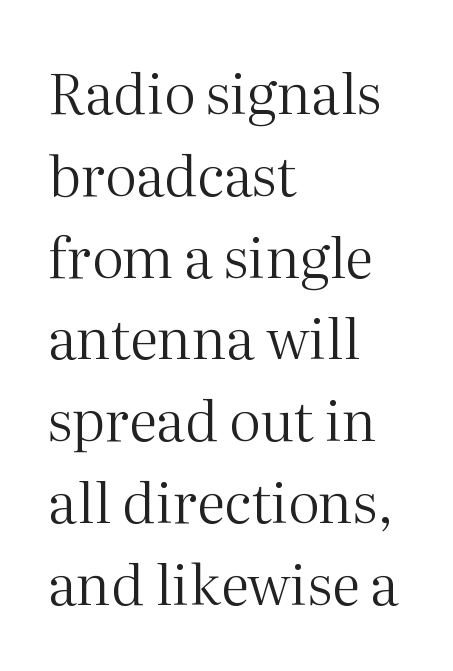
{"serif": "yes", "italic": "no", "bold": "no", "weight": "regular", "width": "normal", "stroke_contrast": "medium", "x_height": "medium", "monospaced": "no", "underline": "no", "align": "left", "line_spacing": "normal", "line_spacing_ratio": 1.46, "letter_spacing": "normal", "letter_spacing_em": 0.0, "glyph_px": 56}
